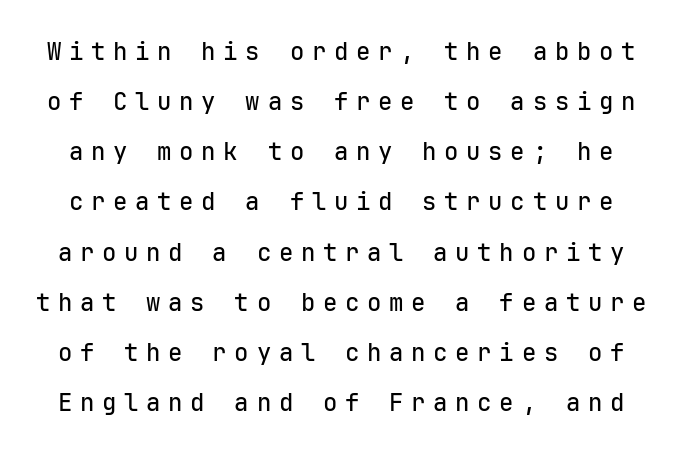
Each word looks stretched out because of the extra space between its letters. Line spacing here is loose. Descenders hang freely into open space. The lettering holds an erect, upright posture throughout.
